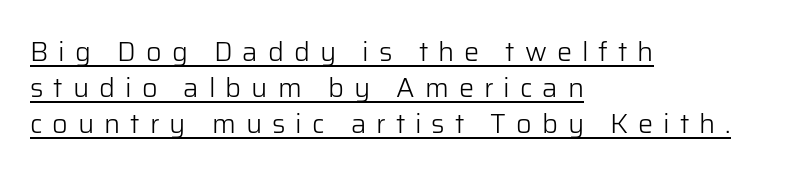
{"italic": "no", "bold": "no", "underline": "yes", "align": "left", "line_spacing": "normal", "line_spacing_ratio": 1.34, "letter_spacing": "wide", "letter_spacing_em": 0.37, "glyph_px": 27}
